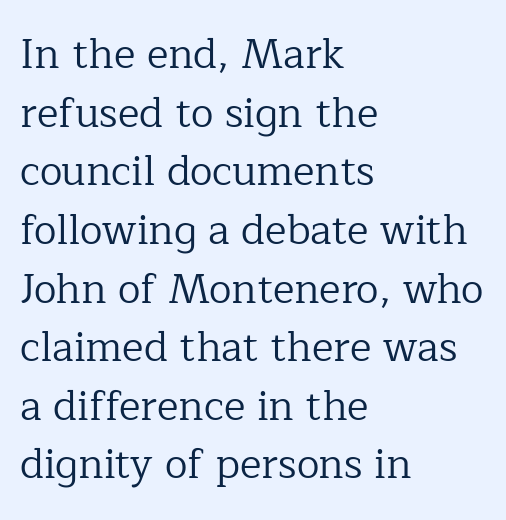
Q: Is the text bold? A: No.
Q: Is the text italic (slanted)? A: No, it is upright.
Q: Is the typeface a serif or a sans-serif typeface? A: Serif.
Q: Is the text underlined? A: No.
Q: How is the paragraph aligned? A: Left-aligned.
Q: Is the spacing between letters normal or unusually wide? A: Normal.
Q: Is the spacing between lines tight, normal or loose? A: Normal.
Q: Width (condensed, normal, or wide)? A: Normal.
Q: Stroke contrast? A: Low.
Q: x-height? A: Medium.
Q: Monospaced? A: No.
